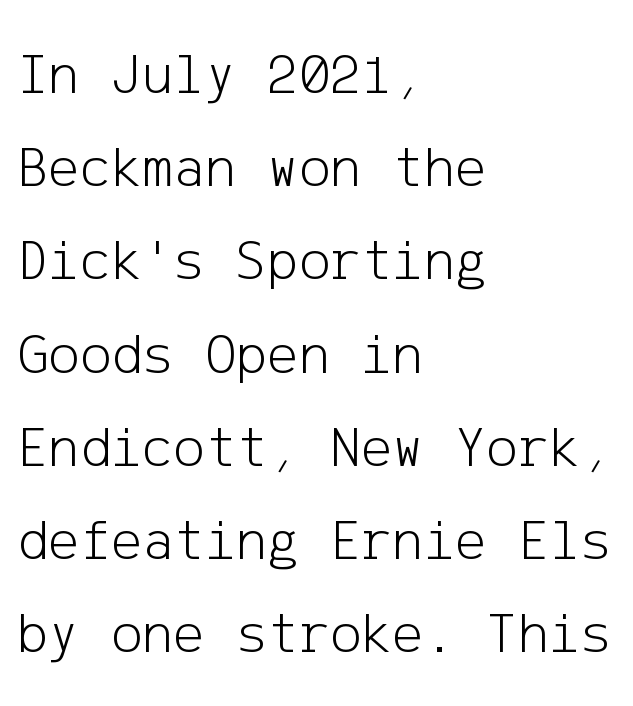
Q: Is the text bold? A: No.
Q: Is the text italic (slanted)? A: No, it is upright.
Q: Is the typeface a serif or a sans-serif typeface? A: Sans-serif.
Q: Is the text underlined? A: No.
Q: How is the paragraph aligned? A: Left-aligned.
Q: Is the spacing between letters normal or unusually wide? A: Normal.
Q: Is the spacing between lines tight, normal or loose? A: Normal.
Q: Width (condensed, normal, or wide)? A: Normal.
Q: Stroke contrast? A: Low.
Q: x-height? A: Medium.
